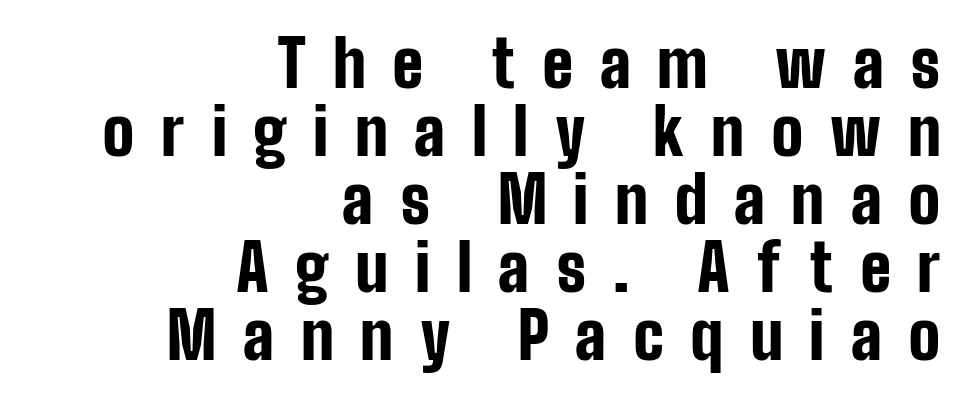
{"serif": "no", "italic": "no", "bold": "yes", "weight": "bold", "width": "condensed", "stroke_contrast": "low", "x_height": "medium", "monospaced": "no", "underline": "no", "align": "right", "line_spacing": "tight", "line_spacing_ratio": 1.03, "letter_spacing": "wide", "letter_spacing_em": 0.4, "glyph_px": 66}
